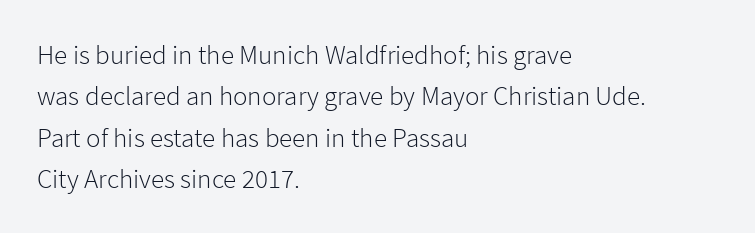
{"italic": "no", "bold": "no", "underline": "no", "align": "left", "line_spacing": "normal", "line_spacing_ratio": 1.53, "letter_spacing": "normal", "letter_spacing_em": 0.0, "glyph_px": 27}
